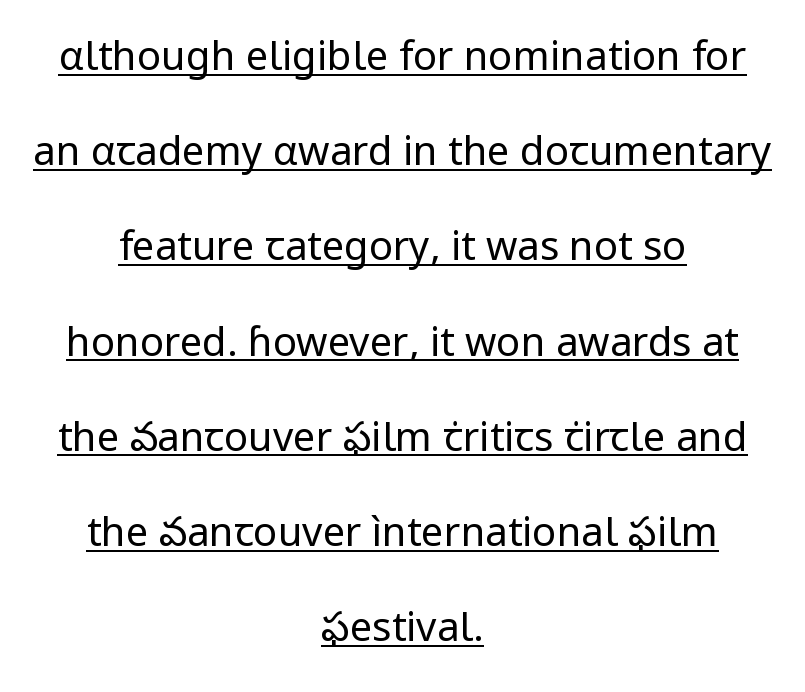
The image shows 40 px regular-weight sans-serif type, upright; set centered, loose line spacing (2.38x), normal letter spacing, underlined; low stroke contrast and a medium x-height.
